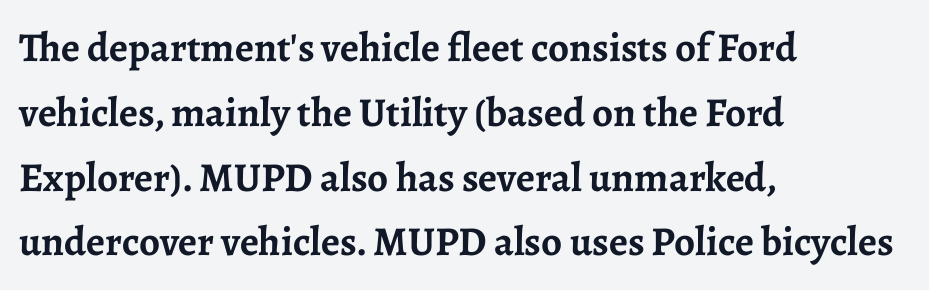
Q: Is the text bold? A: Yes.
Q: Is the text italic (slanted)? A: No, it is upright.
Q: Is the typeface a serif or a sans-serif typeface? A: Serif.
Q: Is the text underlined? A: No.
Q: How is the paragraph aligned? A: Left-aligned.
Q: Is the spacing between letters normal or unusually wide? A: Normal.
Q: Is the spacing between lines tight, normal or loose? A: Normal.
Q: Width (condensed, normal, or wide)? A: Normal.
Q: Stroke contrast? A: Low.
Q: x-height? A: Medium.
Q: Monospaced? A: No.
